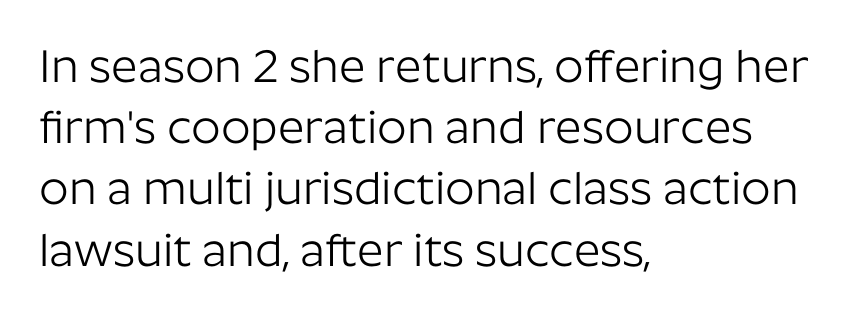
Q: Is the text bold? A: No.
Q: Is the text italic (slanted)? A: No, it is upright.
Q: Is the typeface a serif or a sans-serif typeface? A: Sans-serif.
Q: Is the text underlined? A: No.
Q: How is the paragraph aligned? A: Left-aligned.
Q: Is the spacing between letters normal or unusually wide? A: Normal.
Q: Is the spacing between lines tight, normal or loose? A: Normal.
Q: Width (condensed, normal, or wide)? A: Normal.
Q: Stroke contrast? A: Low.
Q: x-height? A: Medium.
Q: Monospaced? A: No.
